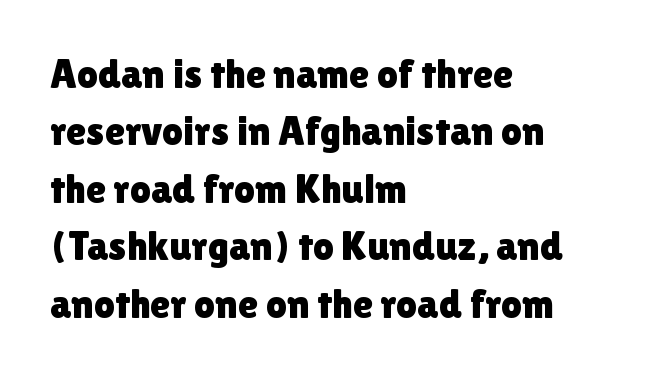
{"serif": "no", "italic": "no", "width": "normal", "x_height": "medium", "monospaced": "no", "underline": "no", "align": "left", "line_spacing": "normal", "line_spacing_ratio": 1.4, "letter_spacing": "normal", "letter_spacing_em": 0.0, "glyph_px": 41}
